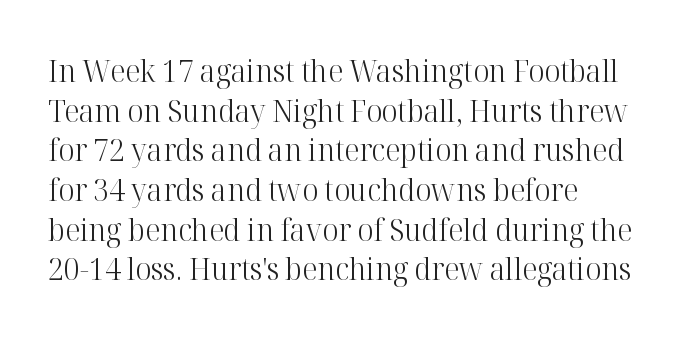
{"serif": "yes", "italic": "no", "bold": "no", "weight": "light", "width": "normal", "stroke_contrast": "high", "x_height": "medium", "monospaced": "no", "underline": "no", "line_spacing": "normal", "line_spacing_ratio": 1.28, "letter_spacing": "normal", "letter_spacing_em": 0.0, "glyph_px": 31}
